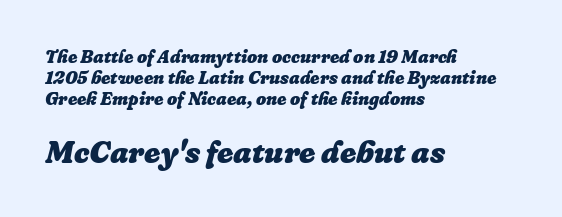
Q: Is the text bold? A: Yes.
Q: Is the text italic (slanted)? A: Yes, it leans right by about 16 degrees.
Q: Is the text underlined? A: No.
Q: How is the paragraph aligned? A: Left-aligned.
Q: Is the spacing between letters normal or unusually wide? A: Normal.
Q: Which block of text is set in a larger size, the first (top) or the second (bottom)? A: The second (bottom) one.
Q: Width (condensed, normal, or wide)? A: Normal.
Q: Stroke contrast? A: Low.
Q: x-height? A: Medium.
Q: Monospaced? A: No.
